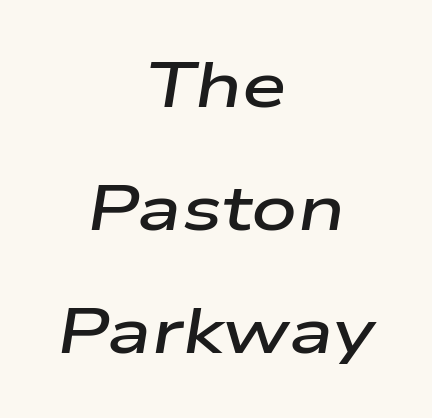
The image shows 64 px semibold, wide type, italic (leaning right); set centered, loose line spacing (1.92x), normal letter spacing, not underlined; low stroke contrast and a medium x-height.
